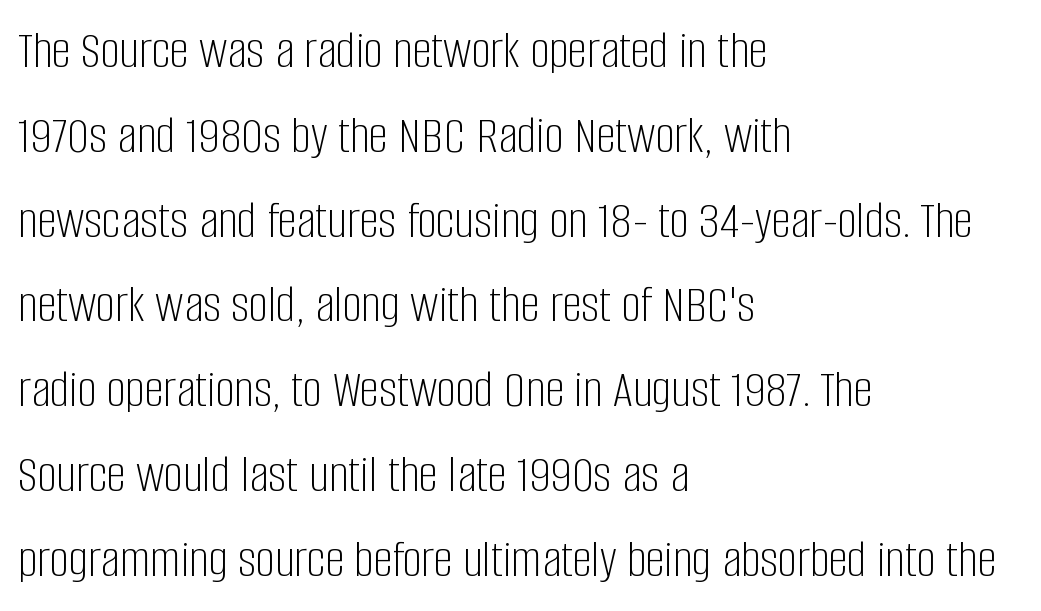
Type without underlining. A student would call this left alignment; a typographer would say flush left, rag right. These glyphs show unthickened strokes, regular width or finer. This rendering employs a face without finishing strokes, i.e., a sans-serif.
